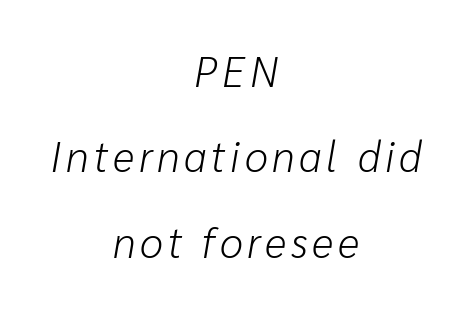
You could not count columns in this text — the font is proportionally spaced. Layout note: lines centered. Posture: slanted. The cut favours lightness, reaching ordinary text weight at its darkest.
